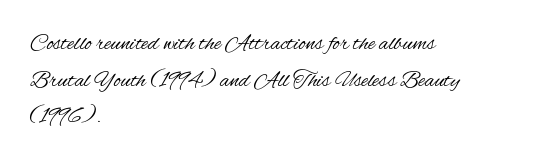
{"bold": "no", "underline": "no", "align": "left", "line_spacing": "normal", "line_spacing_ratio": 1.59, "letter_spacing": "normal", "letter_spacing_em": 0.0, "glyph_px": 23}
